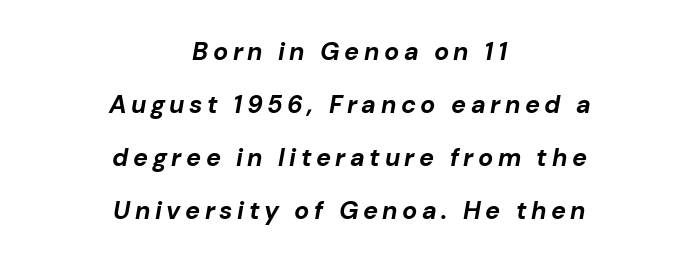
Q: Is the text bold? A: Yes.
Q: Is the text italic (slanted)? A: Yes, it leans right by about 10 degrees.
Q: Is the text underlined? A: No.
Q: How is the paragraph aligned? A: Centered.
Q: Is the spacing between lines tight, normal or loose? A: Loose.
